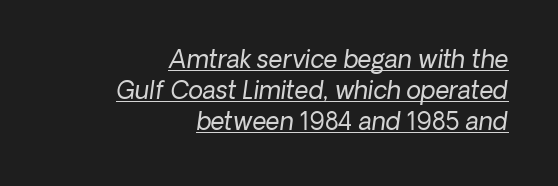
Q: Is the text bold? A: No.
Q: Is the text italic (slanted)? A: Yes, it leans right by about 8 degrees.
Q: Is the text underlined? A: Yes.
Q: How is the paragraph aligned? A: Right-aligned.
Q: Is the spacing between letters normal or unusually wide? A: Normal.
Q: Is the spacing between lines tight, normal or loose? A: Normal.
